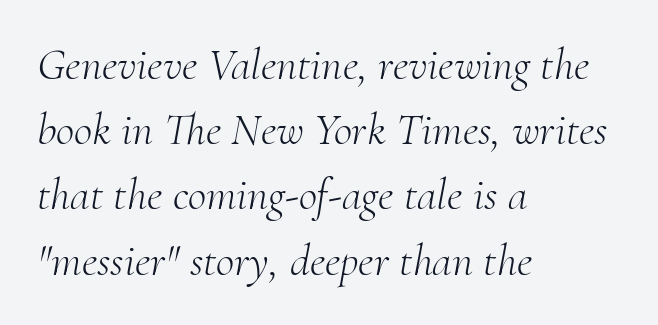
{"serif": "yes", "italic": "yes", "lean": "right", "slant_degrees": 10, "bold": "no", "weight": "light", "width": "normal", "stroke_contrast": "medium", "x_height": "small", "monospaced": "no", "underline": "no", "align": "left", "line_spacing": "normal", "line_spacing_ratio": 1.45, "letter_spacing": "normal", "letter_spacing_em": 0.0, "glyph_px": 45}
